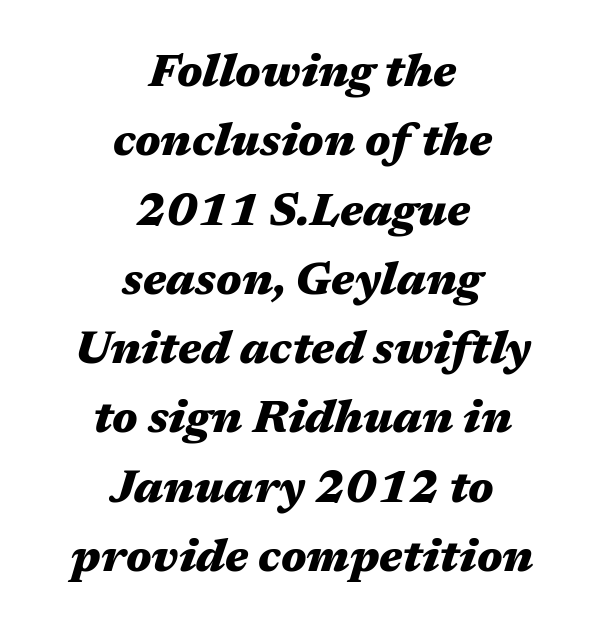
{"italic": "yes", "lean": "right", "slant_degrees": 17, "bold": "yes", "weight": "heavy", "width": "wide", "stroke_contrast": "medium", "x_height": "medium", "monospaced": "no", "underline": "no", "align": "center", "line_spacing": "normal", "line_spacing_ratio": 1.54, "letter_spacing": "normal", "letter_spacing_em": 0.0, "glyph_px": 45}
